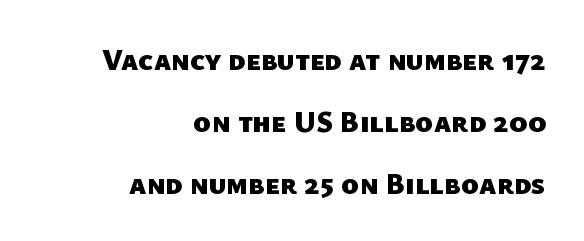
{"serif": "no", "bold": "yes", "weight": "heavy", "width": "normal", "stroke_contrast": "low", "x_height": "medium", "monospaced": "no", "underline": "no", "align": "right", "line_spacing": "loose", "line_spacing_ratio": 2.06, "letter_spacing": "normal", "letter_spacing_em": 0.0, "glyph_px": 30}
